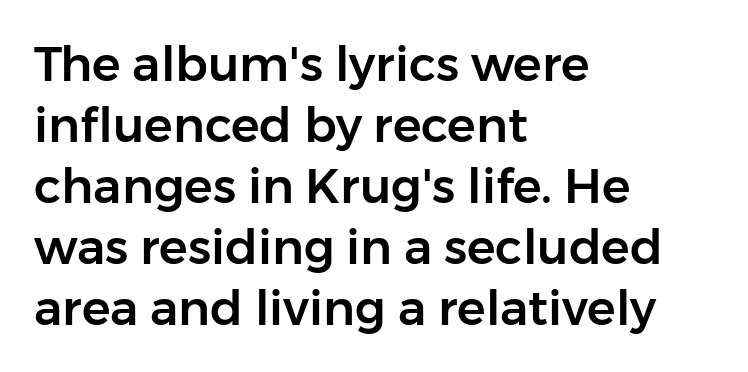
Q: Is the text italic (slanted)? A: No, it is upright.
Q: Is the typeface a serif or a sans-serif typeface? A: Sans-serif.
Q: Is the text underlined? A: No.
Q: How is the paragraph aligned? A: Left-aligned.
Q: Is the spacing between letters normal or unusually wide? A: Normal.
Q: Is the spacing between lines tight, normal or loose? A: Normal.
Q: Width (condensed, normal, or wide)? A: Normal.
Q: Stroke contrast? A: Low.
Q: x-height? A: Medium.
Q: Monospaced? A: No.
